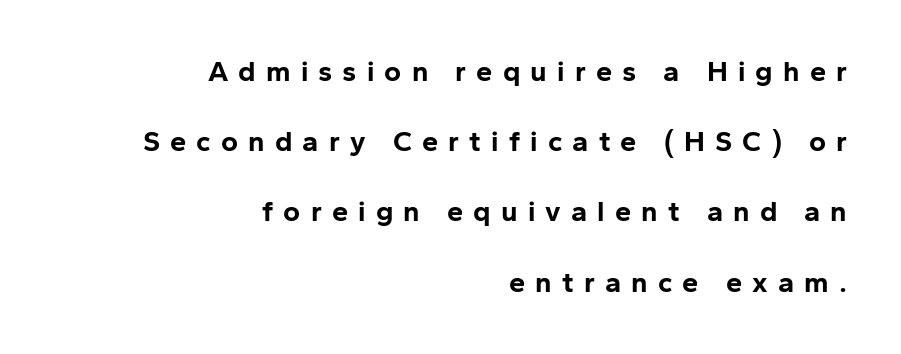
Q: Is the text bold? A: Yes.
Q: Is the text italic (slanted)? A: No, it is upright.
Q: Is the typeface a serif or a sans-serif typeface? A: Sans-serif.
Q: Is the text underlined? A: No.
Q: How is the paragraph aligned? A: Right-aligned.
Q: Is the spacing between letters normal or unusually wide? A: Unusually wide.
Q: Is the spacing between lines tight, normal or loose? A: Loose.
Q: Width (condensed, normal, or wide)? A: Normal.
Q: Stroke contrast? A: Low.
Q: x-height? A: Medium.
Q: Monospaced? A: No.
